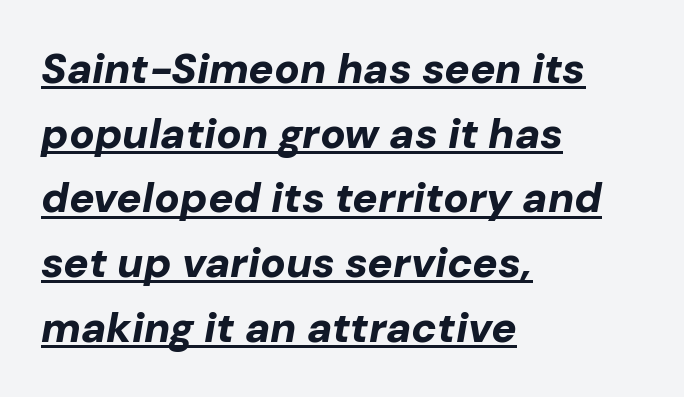
The image shows 42 px bold type, italic (leaning right); set left-aligned, normal line spacing (1.54x), normal letter spacing, underlined; low stroke contrast and a medium x-height.
